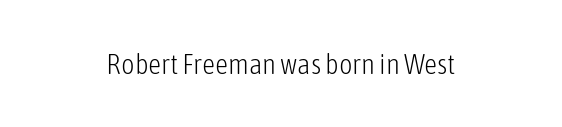
{"serif": "no", "italic": "no", "bold": "no", "weight": "light", "width": "condensed", "stroke_contrast": "low", "x_height": "medium", "monospaced": "no", "underline": "no", "align": "center", "letter_spacing": "normal", "letter_spacing_em": 0.0, "glyph_px": 29}
